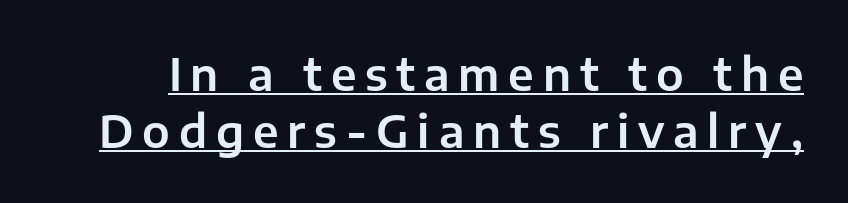
{"serif": "no", "italic": "no", "width": "normal", "stroke_contrast": "low", "x_height": "medium", "monospaced": "no", "underline": "yes", "line_spacing": "normal", "line_spacing_ratio": 1.29, "letter_spacing": "wide", "letter_spacing_em": 0.2, "glyph_px": 44}
